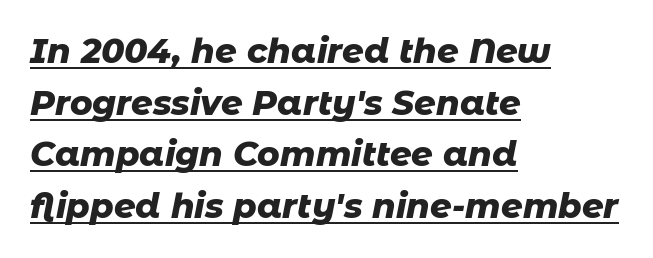
Q: Is the text bold? A: Yes.
Q: Is the text italic (slanted)? A: Yes, it leans right by about 11 degrees.
Q: Is the text underlined? A: Yes.
Q: How is the paragraph aligned? A: Left-aligned.
Q: Is the spacing between letters normal or unusually wide? A: Normal.
Q: Is the spacing between lines tight, normal or loose? A: Normal.
Q: Width (condensed, normal, or wide)? A: Normal.
Q: Stroke contrast? A: Low.
Q: x-height? A: Medium.
Q: Monospaced? A: No.
